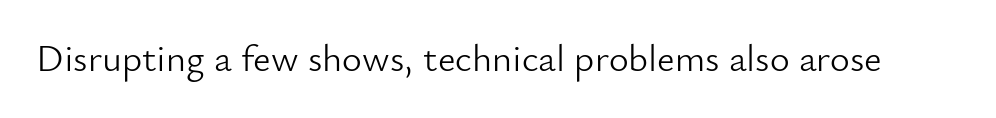
The image shows 38 px light sans-serif type, upright; set normal letter spacing, not underlined; low stroke contrast and a small x-height.
